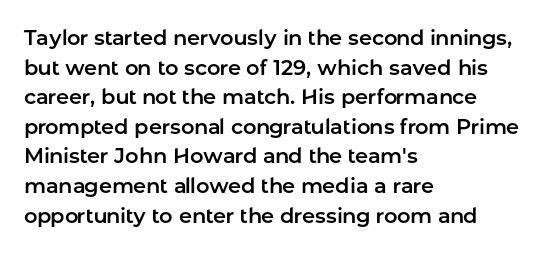
Caption: standard tracking, unaltered. Only glyphs here, with clear space below each row. The line-height multiplier appears to be the usual default. The typography opts for an upright posture over an oblique one. A student would call this left alignment; a typographer would say flush left, rag right.
